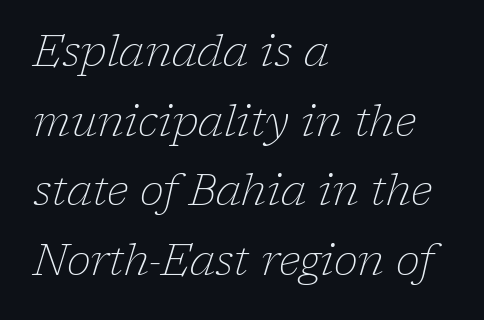
Q: Is the text bold? A: No.
Q: Is the text italic (slanted)? A: Yes, it leans right by about 17 degrees.
Q: Is the typeface a serif or a sans-serif typeface? A: Serif.
Q: Is the text underlined? A: No.
Q: How is the paragraph aligned? A: Left-aligned.
Q: Is the spacing between letters normal or unusually wide? A: Normal.
Q: Is the spacing between lines tight, normal or loose? A: Normal.
Q: Width (condensed, normal, or wide)? A: Normal.
Q: Stroke contrast? A: Low.
Q: x-height? A: Medium.
Q: Monospaced? A: No.
